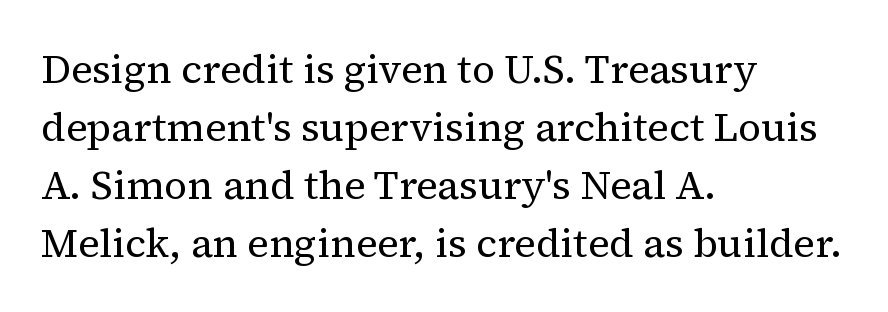
Q: Is the text bold? A: No.
Q: Is the text italic (slanted)? A: No, it is upright.
Q: Is the typeface a serif or a sans-serif typeface? A: Serif.
Q: Is the text underlined? A: No.
Q: How is the paragraph aligned? A: Left-aligned.
Q: Is the spacing between letters normal or unusually wide? A: Normal.
Q: Is the spacing between lines tight, normal or loose? A: Normal.
Q: Width (condensed, normal, or wide)? A: Normal.
Q: Stroke contrast? A: Medium.
Q: x-height? A: Medium.
Q: Monospaced? A: No.
